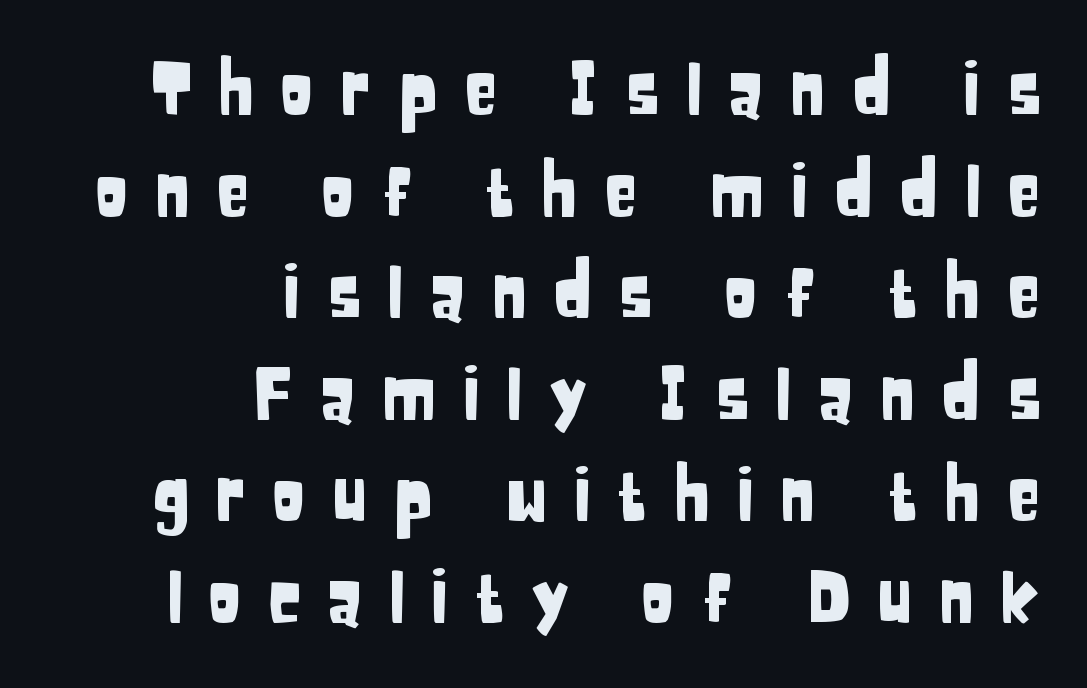
Q: Is the text italic (slanted)? A: No, it is upright.
Q: Is the typeface a serif or a sans-serif typeface? A: Sans-serif.
Q: Is the text underlined? A: No.
Q: How is the paragraph aligned? A: Right-aligned.
Q: Is the spacing between letters normal or unusually wide? A: Unusually wide.
Q: Is the spacing between lines tight, normal or loose? A: Normal.
Q: Width (condensed, normal, or wide)? A: Condensed.
Q: Stroke contrast? A: Low.
Q: x-height? A: Large.
Q: Monospaced? A: No.
